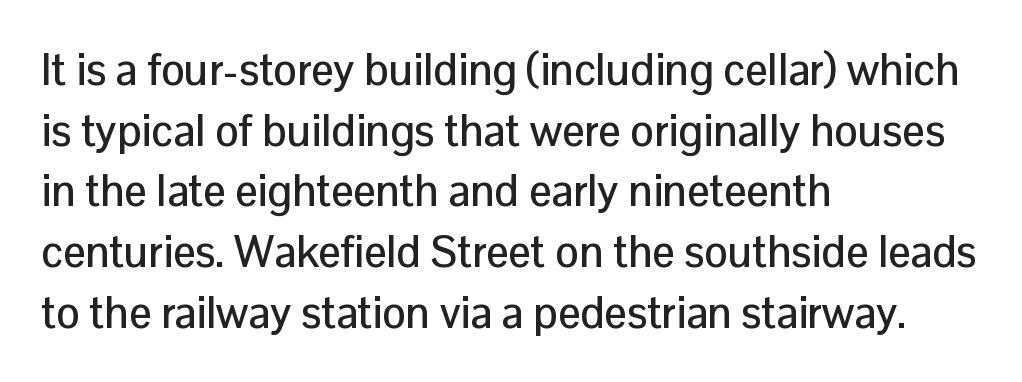
The image shows 44 px sans-serif type, upright; set left-aligned, normal line spacing (1.38x), normal letter spacing, not underlined; low stroke contrast and a medium x-height.
